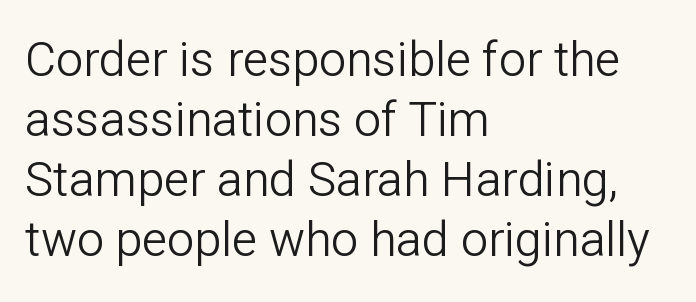
{"serif": "no", "italic": "no", "bold": "no", "weight": "light", "width": "normal", "stroke_contrast": "low", "x_height": "medium", "monospaced": "no", "underline": "no", "align": "left", "line_spacing": "normal", "line_spacing_ratio": 1.25, "letter_spacing": "normal", "letter_spacing_em": 0.0, "glyph_px": 48}
